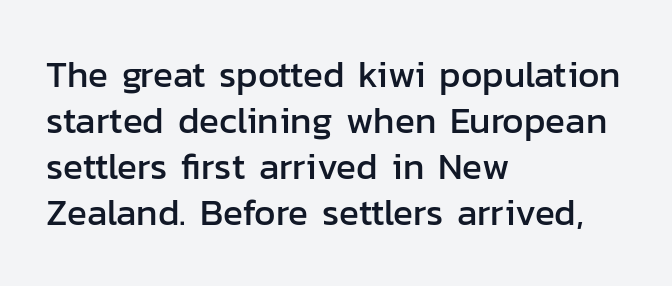
Q: Is the text italic (slanted)? A: No, it is upright.
Q: Is the typeface a serif or a sans-serif typeface? A: Sans-serif.
Q: Is the text underlined? A: No.
Q: How is the paragraph aligned? A: Left-aligned.
Q: Is the spacing between letters normal or unusually wide? A: Normal.
Q: Width (condensed, normal, or wide)? A: Normal.
Q: Stroke contrast? A: Low.
Q: x-height? A: Medium.
Q: Monospaced? A: No.
